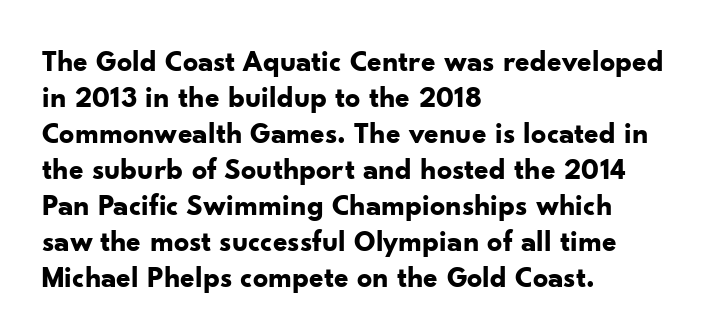
Q: Is the text bold? A: Yes.
Q: Is the text italic (slanted)? A: No, it is upright.
Q: Is the typeface a serif or a sans-serif typeface? A: Sans-serif.
Q: Is the text underlined? A: No.
Q: How is the paragraph aligned? A: Left-aligned.
Q: Is the spacing between letters normal or unusually wide? A: Normal.
Q: Width (condensed, normal, or wide)? A: Normal.
Q: Stroke contrast? A: Low.
Q: x-height? A: Small.
Q: Monospaced? A: No.
